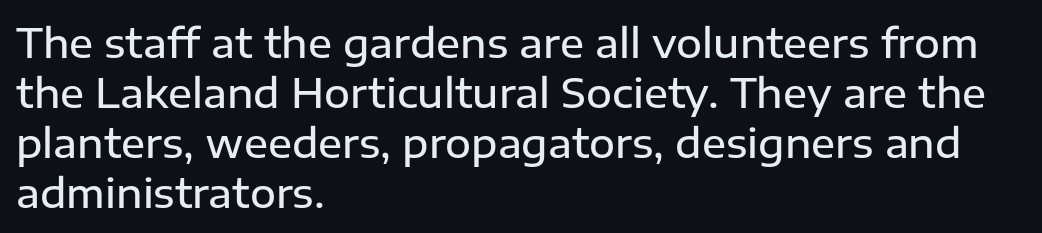
{"serif": "no", "italic": "no", "bold": "semi", "weight": "semibold", "width": "normal", "stroke_contrast": "low", "x_height": "medium", "monospaced": "no", "underline": "no", "align": "left", "line_spacing": "normal", "line_spacing_ratio": 1.25, "letter_spacing": "normal", "letter_spacing_em": 0.0, "glyph_px": 40}
